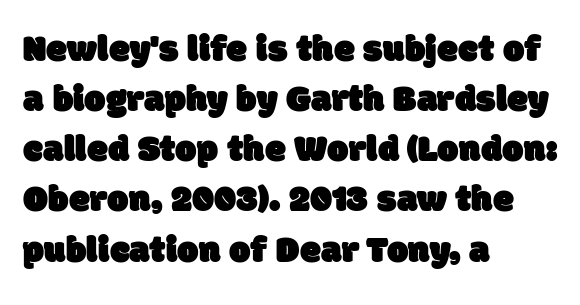
Here the glyphs are tracked normally, forming tight word shapes. A normal amount of white space separates one row of letters from the next. The rag falls on the right side of this text block. Character widths vary here, with narrow letters taking less room than wide ones. Words float on clear page, feet unadorned. Unlike a traditional serif, this face leaves its strokes unadorned.
